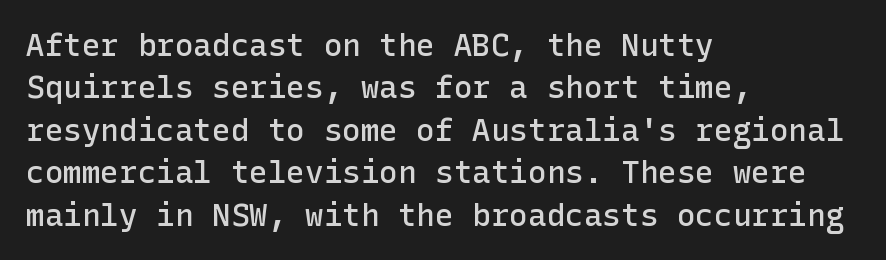
The image shows 31 px semibold sans-serif type, upright; set left-aligned, normal line spacing (1.37x), normal letter spacing, not underlined; low stroke contrast and a medium x-height.
